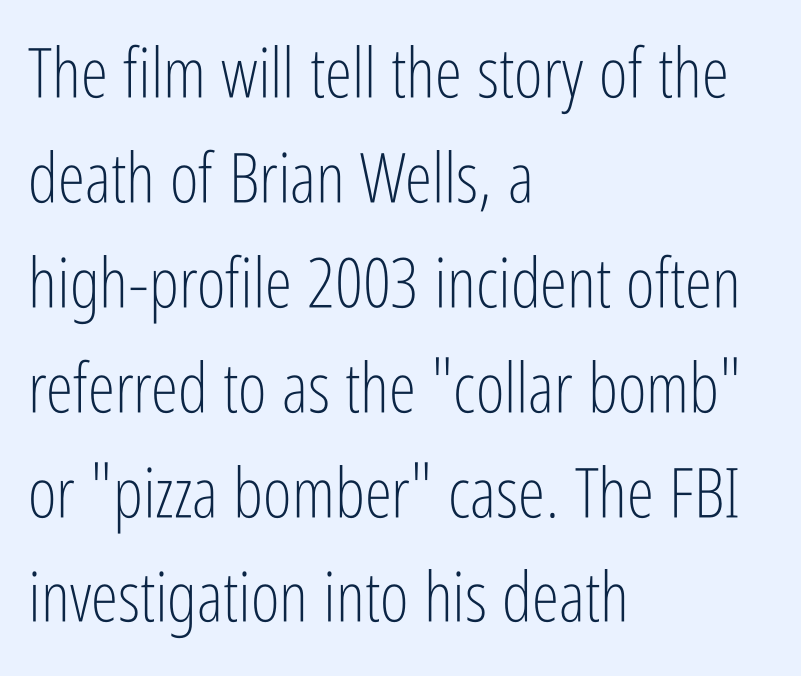
Q: Is the text bold? A: No.
Q: Is the text italic (slanted)? A: No, it is upright.
Q: Is the typeface a serif or a sans-serif typeface? A: Sans-serif.
Q: Is the text underlined? A: No.
Q: How is the paragraph aligned? A: Left-aligned.
Q: Is the spacing between letters normal or unusually wide? A: Normal.
Q: Is the spacing between lines tight, normal or loose? A: Normal.
Q: Width (condensed, normal, or wide)? A: Condensed.
Q: Stroke contrast? A: Low.
Q: x-height? A: Medium.
Q: Monospaced? A: No.
